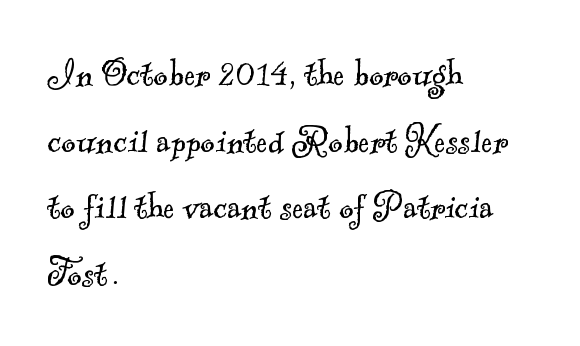
{"serif": "yes", "bold": "no", "weight": "light", "width": "normal", "x_height": "small", "monospaced": "no", "underline": "no", "align": "left", "line_spacing": "normal", "line_spacing_ratio": 1.55, "letter_spacing": "normal", "letter_spacing_em": 0.0, "glyph_px": 43}
